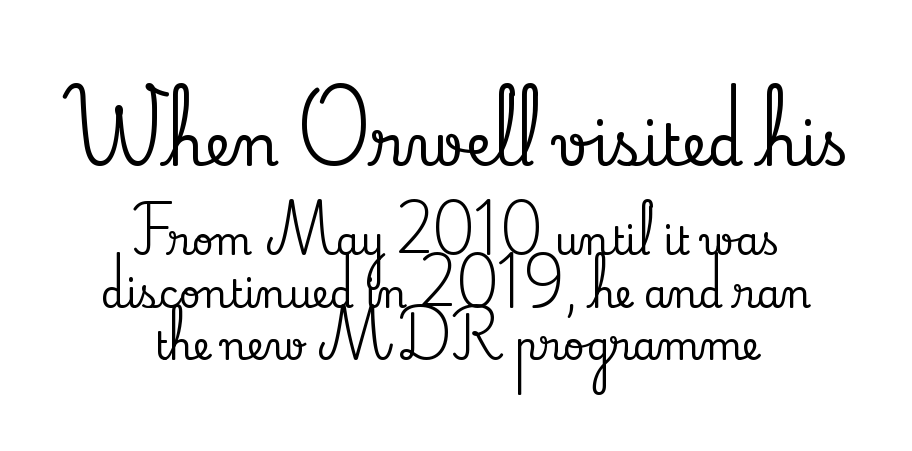
Words appear dense and cohesive because spacing is normal. Is there any slant? The stems are plumb. Each new line begins a customary step beneath the previous one. Casual observation: everything's sitting right in the middle.
